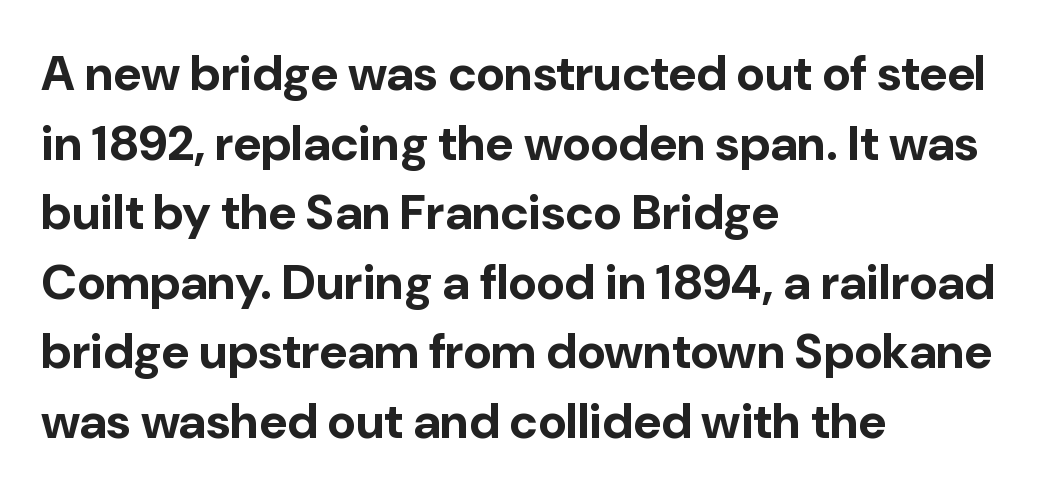
The image shows 49 px bold sans-serif type, upright; set left-aligned, normal line spacing (1.42x), normal letter spacing, not underlined; low stroke contrast and a medium x-height.
